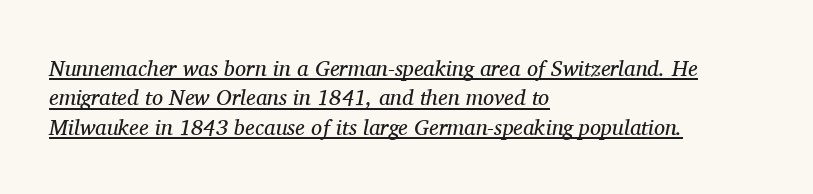
Q: Is the text bold? A: No.
Q: Is the text italic (slanted)? A: Yes, it leans right by about 11 degrees.
Q: Is the text underlined? A: Yes.
Q: How is the paragraph aligned? A: Left-aligned.
Q: Is the spacing between letters normal or unusually wide? A: Normal.
Q: Is the spacing between lines tight, normal or loose? A: Normal.
